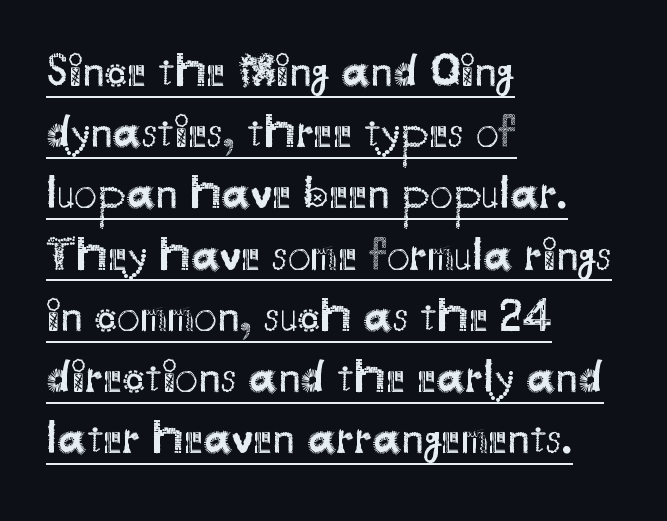
{"serif": "no", "italic": "no", "bold": "no", "weight": "regular", "width": "normal", "stroke_contrast": "medium", "x_height": "small", "monospaced": "no", "underline": "yes", "align": "left", "line_spacing": "normal", "line_spacing_ratio": 1.33, "letter_spacing": "normal", "letter_spacing_em": 0.0, "glyph_px": 46}
